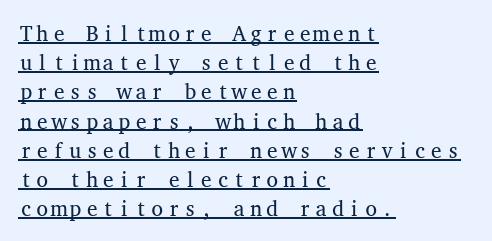
Q: Is the text bold? A: No.
Q: Is the text italic (slanted)? A: No, it is upright.
Q: Is the text underlined? A: Yes.
Q: How is the paragraph aligned? A: Left-aligned.
Q: Is the spacing between letters normal or unusually wide? A: Normal.
Q: Is the spacing between lines tight, normal or loose? A: Normal.
